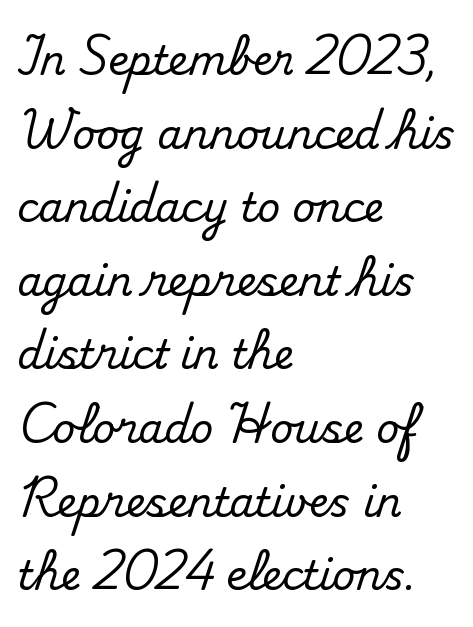
The image shows 40 px serif type; set left-aligned, line spacing 1.84x, normal letter spacing, not underlined; medium stroke contrast and a small x-height.
